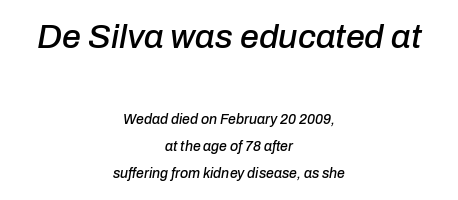
Q: Is the text italic (slanted)? A: Yes, it leans right by about 10 degrees.
Q: Is the text underlined? A: No.
Q: How is the paragraph aligned? A: Centered.
Q: Is the spacing between letters normal or unusually wide? A: Normal.
Q: Is the spacing between lines tight, normal or loose? A: Loose.
Q: Which block of text is set in a larger size, the first (top) or the second (bottom)? A: The first (top) one.
Q: Width (condensed, normal, or wide)? A: Normal.
Q: Stroke contrast? A: Low.
Q: x-height? A: Medium.
Q: Monospaced? A: No.
